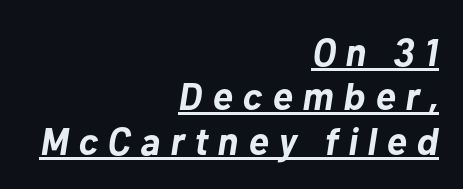
{"italic": "yes", "lean": "right", "slant_degrees": 10, "bold": "yes", "weight": "bold", "width": "normal", "stroke_contrast": "low", "x_height": "medium", "monospaced": "no", "underline": "yes", "align": "right", "line_spacing_ratio": 1.17, "letter_spacing": "wide", "letter_spacing_em": 0.26, "glyph_px": 38}
